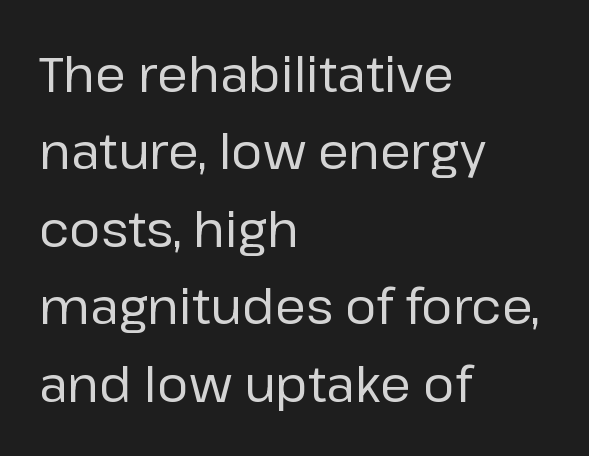
{"serif": "no", "italic": "no", "bold": "no", "weight": "regular", "width": "normal", "stroke_contrast": "low", "x_height": "medium", "monospaced": "no", "underline": "no", "align": "left", "line_spacing": "normal", "line_spacing_ratio": 1.58, "letter_spacing": "normal", "letter_spacing_em": 0.0, "glyph_px": 49}
